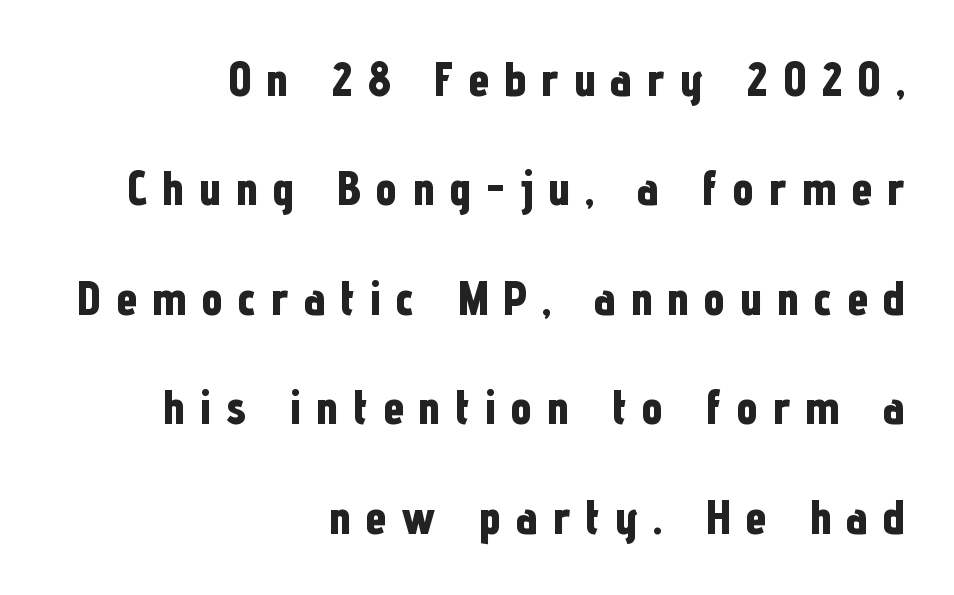
Q: Is the text bold? A: Yes.
Q: Is the text italic (slanted)? A: No, it is upright.
Q: Is the typeface a serif or a sans-serif typeface? A: Sans-serif.
Q: Is the text underlined? A: No.
Q: How is the paragraph aligned? A: Right-aligned.
Q: Is the spacing between letters normal or unusually wide? A: Unusually wide.
Q: Is the spacing between lines tight, normal or loose? A: Loose.
Q: Width (condensed, normal, or wide)? A: Condensed.
Q: Stroke contrast? A: Low.
Q: x-height? A: Medium.
Q: Monospaced? A: No.
